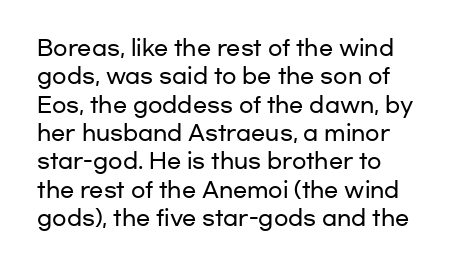
The line-height multiplier appears to be the usual default. Vertical strokes here are truly vertical. The type is set solid horizontally, with unmodified tracking. The gap between lines stays unmarked.
